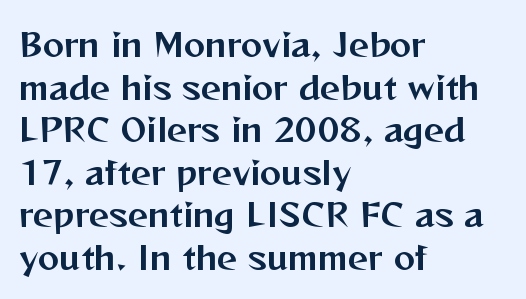
{"serif": "no", "italic": "no", "width": "normal", "stroke_contrast": "medium", "x_height": "medium", "monospaced": "no", "underline": "no", "align": "left", "line_spacing": "normal", "line_spacing_ratio": 1.33, "letter_spacing": "normal", "letter_spacing_em": 0.0, "glyph_px": 32}
